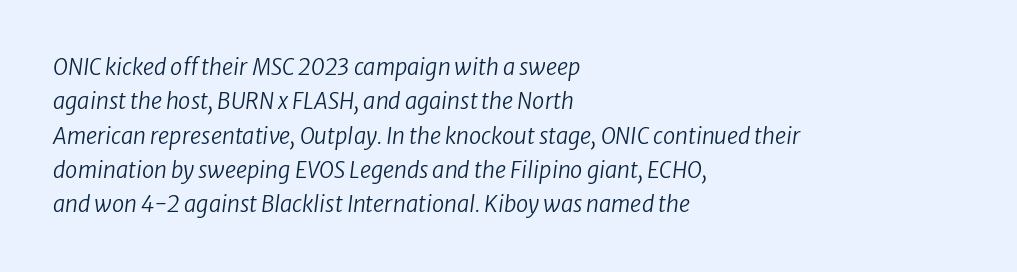
Anything drawn beneath the words? Only blank space. No letter is thick-stroked: the sample isn't bold. Notice how descenders clear the ascenders below comfortably — that's standard leading. A student would call this left alignment; a typographer would say flush left, rag right.
